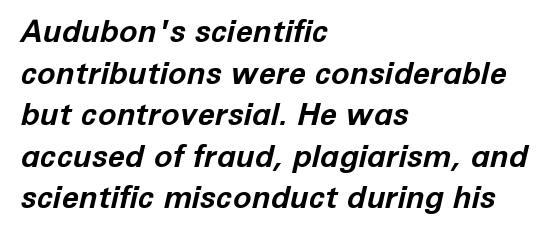
{"italic": "yes", "lean": "right", "slant_degrees": 12, "bold": "yes", "weight": "bold", "width": "normal", "stroke_contrast": "low", "x_height": "medium", "monospaced": "no", "underline": "no", "align": "left", "line_spacing": "normal", "line_spacing_ratio": 1.34, "letter_spacing": "normal", "letter_spacing_em": 0.0, "glyph_px": 31}
